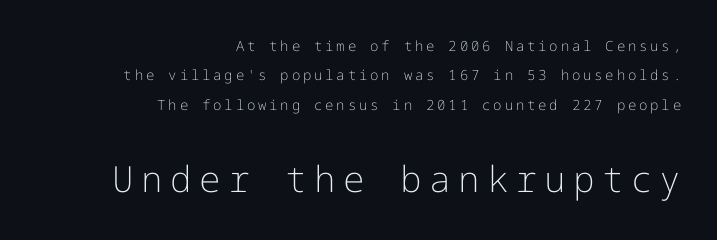
The image shows 36 px light sans-serif type, upright; set right-aligned, loose line spacing (2.1x), unusually wide letter spacing (+0.2 em), not underlined; the second (bottom) block is 2.57x larger; low stroke contrast and a medium x-height.
